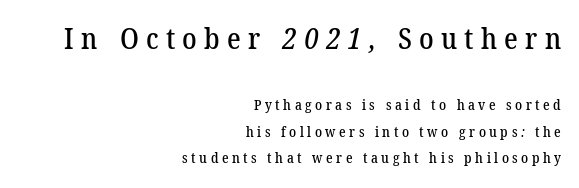
The image shows 29 px serif type; set right-aligned, line spacing 1.87x, unusually wide letter spacing (+0.25 em), not underlined; the first (top) block is 2.07x larger; low stroke contrast and a medium x-height.
